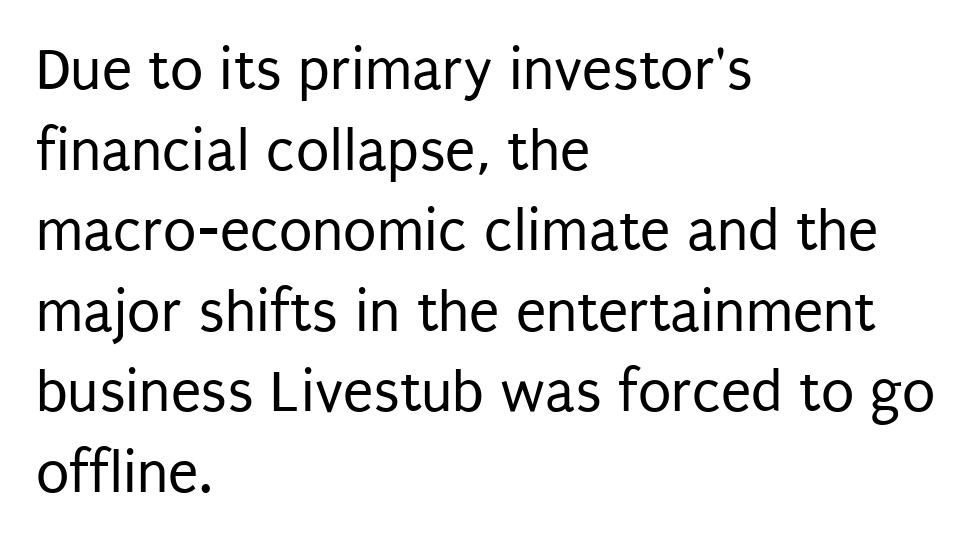
Words float on clear page, feet unadorned. Grotesque or geometric, the face here clearly has no serifs. The lines sit at an ordinary, default distance from one another. Honestly, the letter spacing is just normal — you wouldn't notice it.
